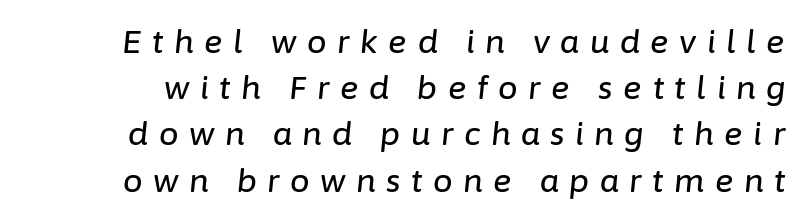
{"italic": "yes", "lean": "right", "slant_degrees": 6, "width": "normal", "stroke_contrast": "low", "x_height": "medium", "monospaced": "no", "underline": "no", "line_spacing": "normal", "line_spacing_ratio": 1.49, "letter_spacing": "wide", "letter_spacing_em": 0.34, "glyph_px": 31}
